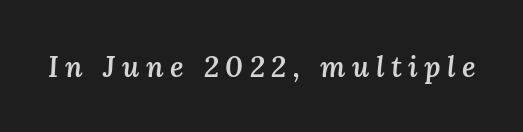
The image shows 29 px semibold type, italic (leaning right); set unusually wide letter spacing (+0.22 em), not underlined; medium stroke contrast and a medium x-height.
